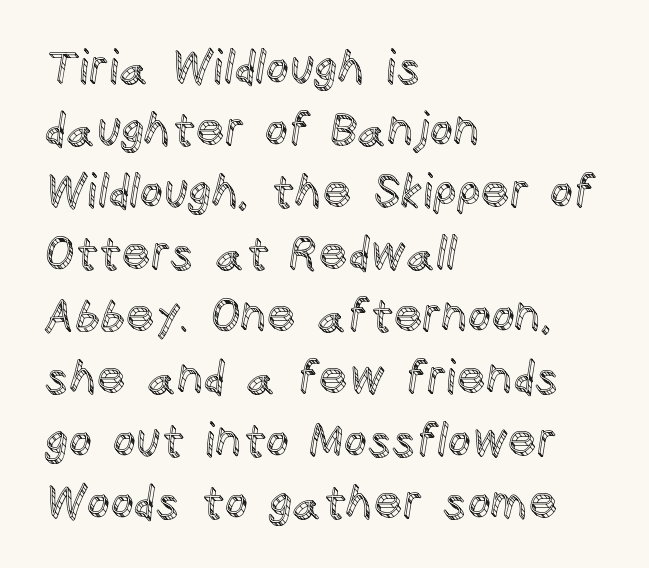
Decoration check: the copy has no underline. Alignment: flush left. Reading down the column, the eye jumps a familiar distance to each next line. In terms of letterspacing, this is plain default setting. A typesetter would call this proportional, since set widths differ per character.
